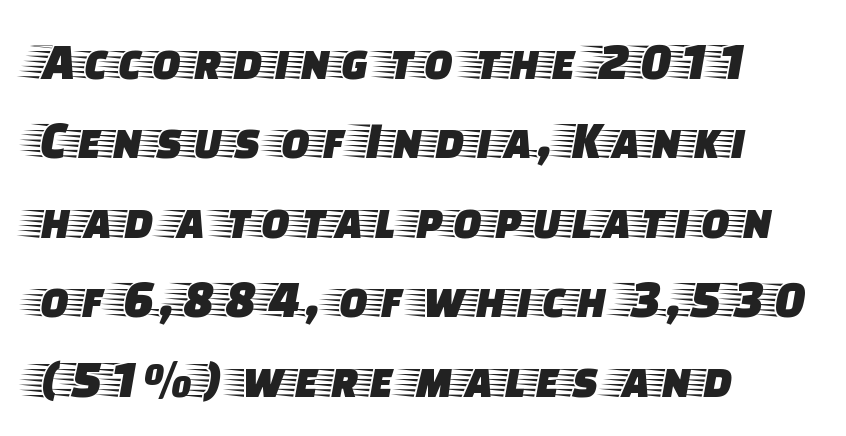
{"serif": "yes", "width": "wide", "stroke_contrast": "low", "x_height": "large", "monospaced": "no", "underline": "no", "align": "left", "line_spacing": "normal", "line_spacing_ratio": 1.47, "letter_spacing": "normal", "letter_spacing_em": 0.0, "glyph_px": 54}
